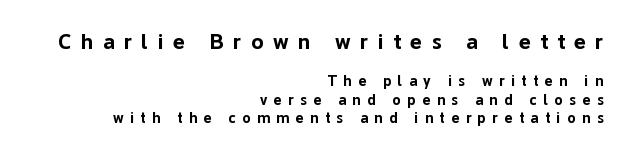
The image shows 22 px bold type, upright; set right-aligned, line spacing 1.22x, unusually wide letter spacing (+0.44 em), not underlined; the first (top) block is 1.47x larger.
